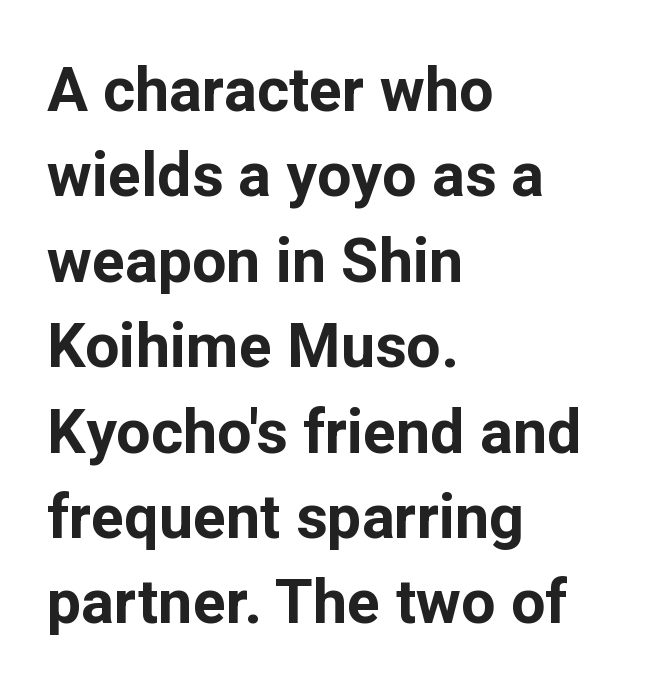
The image shows 61 px bold sans-serif type, upright; set left-aligned, normal line spacing (1.4x), normal letter spacing, not underlined; low stroke contrast and a medium x-height.
